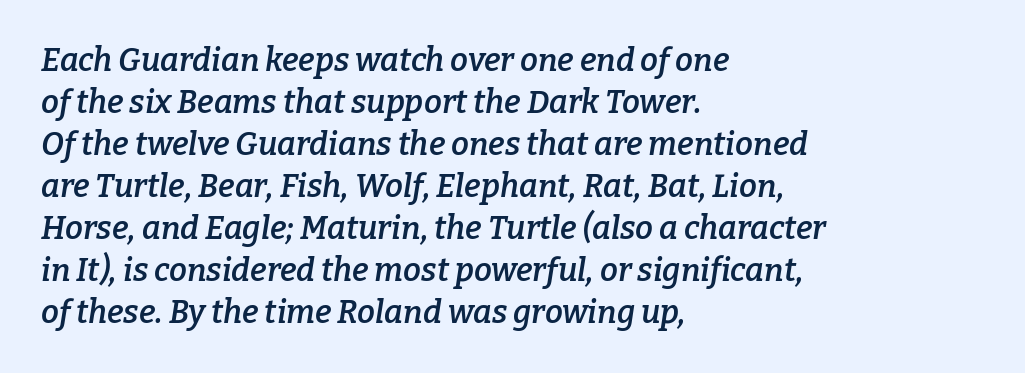
The image shows 32 px semibold serif type, italic (leaning right); set left-aligned, normal line spacing (1.31x), normal letter spacing, not underlined; low stroke contrast and a medium x-height.
